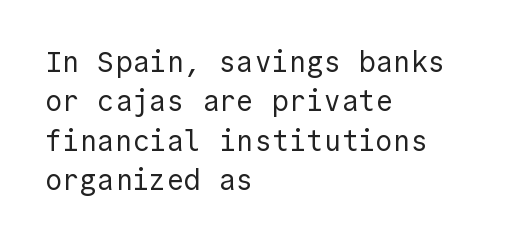
The image shows 29 px regular-weight sans-serif type, upright; set left-aligned, normal line spacing (1.36x), normal letter spacing, not underlined; a medium x-height.
